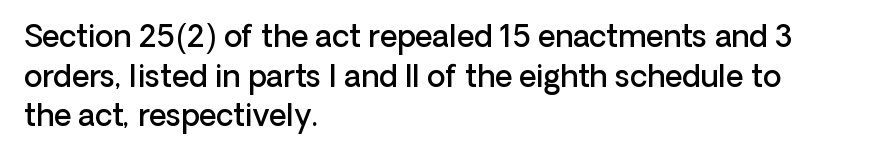
The image shows 30 px semibold sans-serif type, upright; set left-aligned, normal line spacing (1.32x), normal letter spacing, not underlined; low stroke contrast and a medium x-height.
